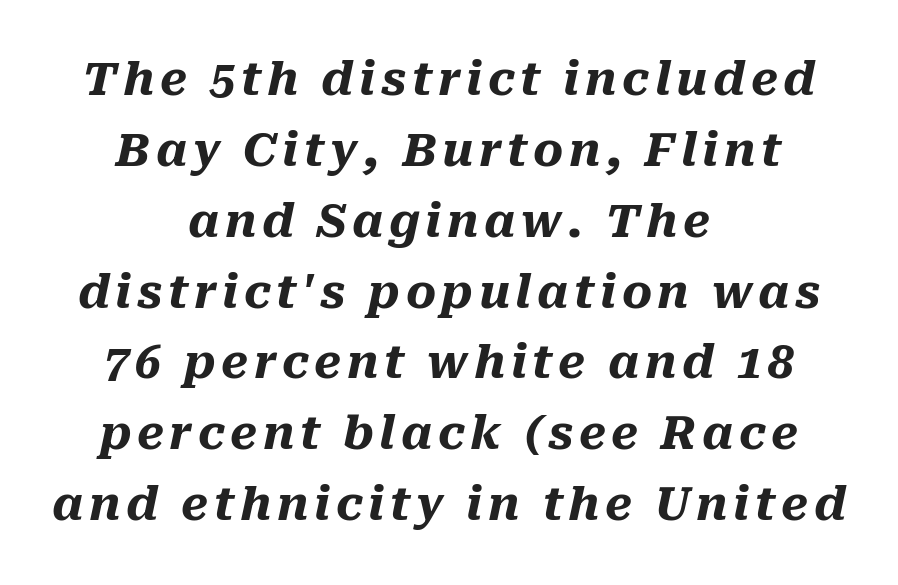
Q: Is the text bold? A: Yes.
Q: Is the text italic (slanted)? A: Yes, it leans right by about 10 degrees.
Q: Is the text underlined? A: No.
Q: How is the paragraph aligned? A: Centered.
Q: Is the spacing between lines tight, normal or loose? A: Normal.
Q: Width (condensed, normal, or wide)? A: Normal.
Q: Stroke contrast? A: Medium.
Q: x-height? A: Medium.
Q: Monospaced? A: No.
